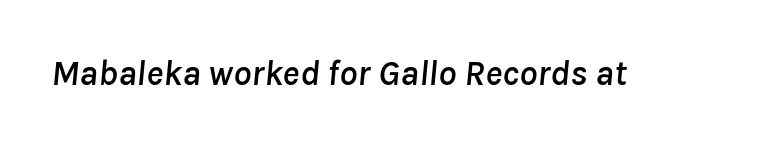
The face used here is rendered with its standard letterfit. Observe the lean: these are italic letterforms. Rule under the text: the space is simply empty. These lines are rendered in a variable-pitch font.
